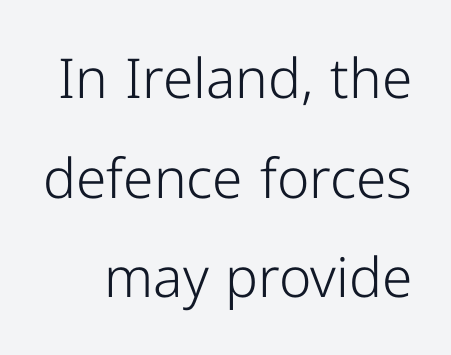
Rendered with straight, roman letterforms. Here the designer chose a conventional face with non-uniform glyph widths. Words appear dense and cohesive because spacing is normal. The glyphs in this specimen are sans serif.
